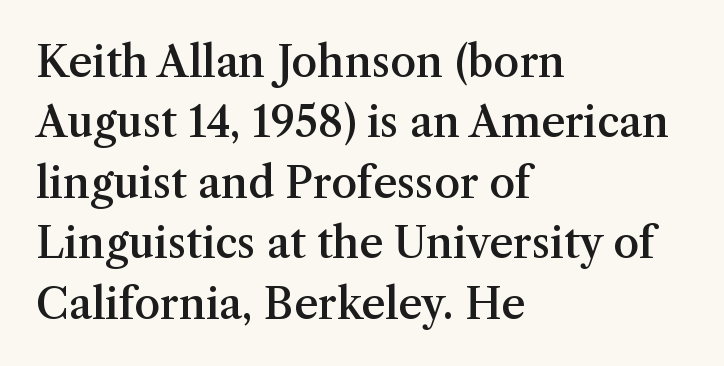
Ascenders rise straight up at ninety degrees. The letters carry serifs — small finishing strokes at the ends of their stems. The rendering uses a semibold face; strokes are thickened but not to full bold. Spacing between characters is what you'd get straight out of the box.
